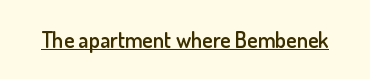
{"italic": "no", "bold": "semi", "underline": "yes", "letter_spacing": "normal", "letter_spacing_em": 0.0, "glyph_px": 22}
